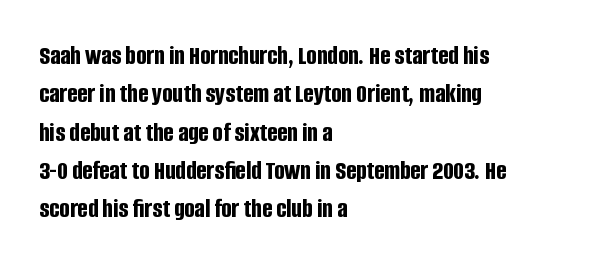
Q: Is the text bold? A: Yes.
Q: Is the text italic (slanted)? A: No, it is upright.
Q: Is the text underlined? A: No.
Q: How is the paragraph aligned? A: Left-aligned.
Q: Is the spacing between letters normal or unusually wide? A: Normal.
Q: Is the spacing between lines tight, normal or loose? A: Normal.
